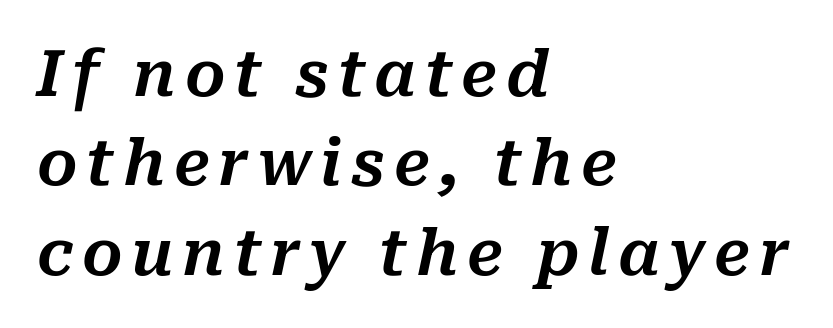
The image shows 63 px text type, italic (leaning right); set left-aligned, normal line spacing (1.42x), not underlined; medium stroke contrast and a medium x-height.
